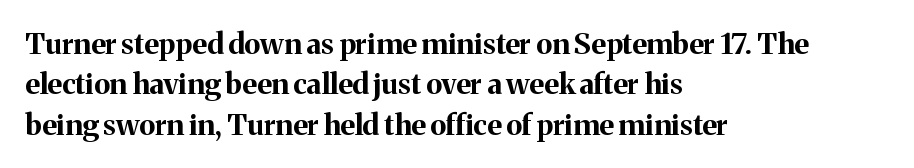
{"serif": "yes", "italic": "no", "bold": "yes", "weight": "bold", "width": "normal", "stroke_contrast": "medium", "x_height": "medium", "monospaced": "no", "underline": "no", "align": "left", "line_spacing": "normal", "line_spacing_ratio": 1.39, "letter_spacing": "normal", "letter_spacing_em": 0.0, "glyph_px": 29}
